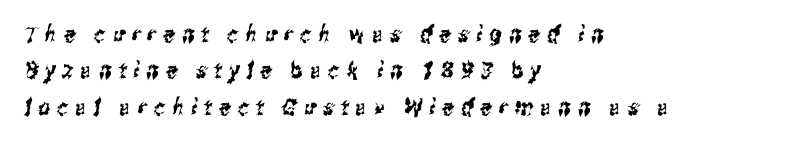
{"underline": "no", "align": "left", "line_spacing": "normal", "line_spacing_ratio": 1.58, "letter_spacing": "wide", "letter_spacing_em": 0.31, "glyph_px": 23}
